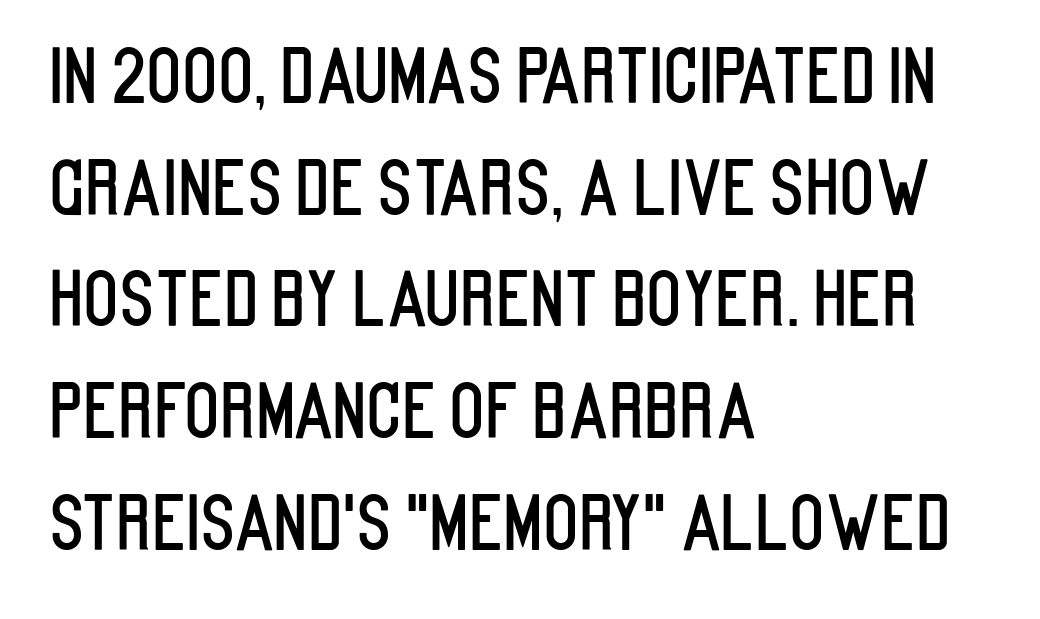
{"serif": "no", "italic": "no", "width": "condensed", "stroke_contrast": "low", "x_height": "large", "monospaced": "no", "underline": "no", "align": "left", "line_spacing": "normal", "line_spacing_ratio": 1.53, "letter_spacing": "normal", "letter_spacing_em": 0.0, "glyph_px": 73}
